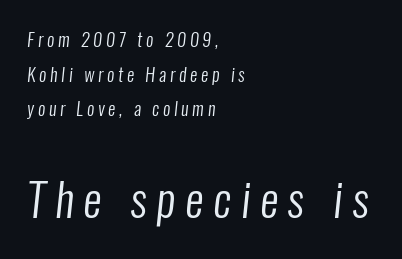
{"serif": "no", "bold": "no", "weight": "regular", "width": "condensed", "stroke_contrast": "low", "x_height": "medium", "monospaced": "no", "underline": "no", "align": "left", "line_spacing": "loose", "line_spacing_ratio": 1.92, "letter_spacing": "wide", "letter_spacing_em": 0.21, "larger_block": "second", "size_ratio": 2.56, "glyph_px": 46}
